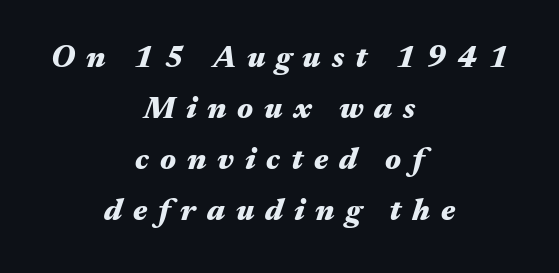
{"italic": "yes", "lean": "right", "slant_degrees": 17, "bold": "yes", "weight": "heavy", "width": "wide", "stroke_contrast": "medium", "x_height": "medium", "monospaced": "no", "underline": "no", "align": "center", "line_spacing": "normal", "line_spacing_ratio": 1.64, "letter_spacing": "wide", "letter_spacing_em": 0.35, "glyph_px": 31}
